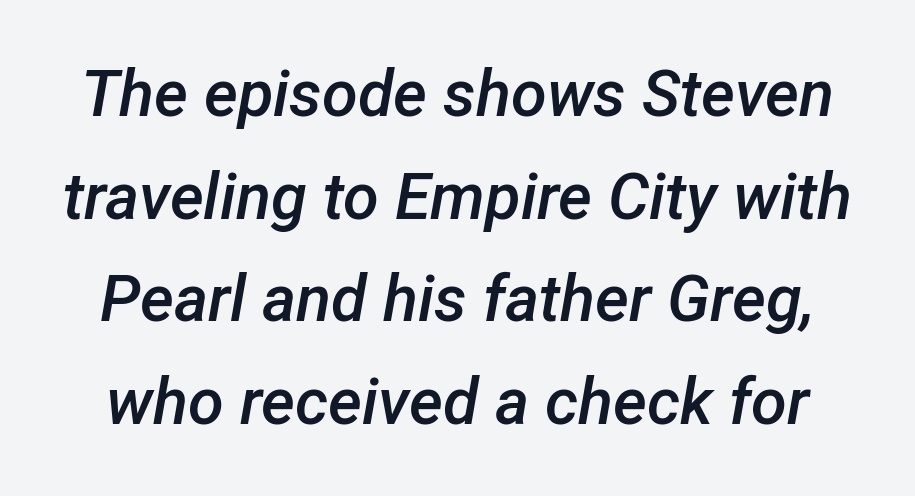
Q: Is the text bold? A: Semi-bold.
Q: Is the text italic (slanted)? A: Yes, it leans right by about 12 degrees.
Q: Is the text underlined? A: No.
Q: Is the spacing between letters normal or unusually wide? A: Normal.
Q: Is the spacing between lines tight, normal or loose? A: Normal.
Q: Width (condensed, normal, or wide)? A: Normal.
Q: Stroke contrast? A: Low.
Q: x-height? A: Medium.
Q: Monospaced? A: No.
